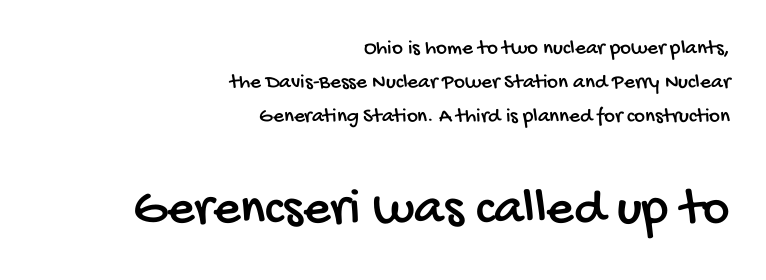
Q: Is the typeface a serif or a sans-serif typeface? A: Sans-serif.
Q: Is the text underlined? A: No.
Q: How is the paragraph aligned? A: Right-aligned.
Q: Is the spacing between letters normal or unusually wide? A: Normal.
Q: Is the spacing between lines tight, normal or loose? A: Normal.
Q: Which block of text is set in a larger size, the first (top) or the second (bottom)? A: The second (bottom) one.
Q: Width (condensed, normal, or wide)? A: Condensed.
Q: Stroke contrast? A: Low.
Q: x-height? A: Large.
Q: Monospaced? A: No.
